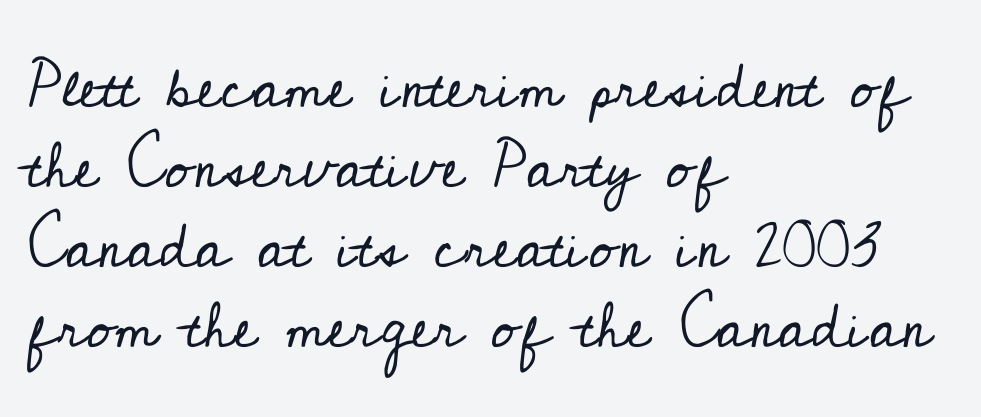
{"serif": "yes", "bold": "no", "weight": "regular", "width": "normal", "stroke_contrast": "low", "x_height": "small", "monospaced": "no", "underline": "no", "align": "left", "line_spacing": "normal", "line_spacing_ratio": 1.27, "letter_spacing": "normal", "letter_spacing_em": 0.0, "glyph_px": 63}
